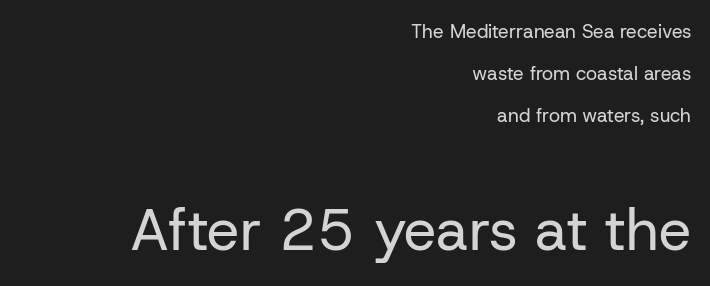
The image shows 58 px regular-weight sans-serif type, upright; set right-aligned, loose line spacing (2.22x), normal letter spacing, not underlined; the second (bottom) block is 3.05x larger; low stroke contrast and a medium x-height.
